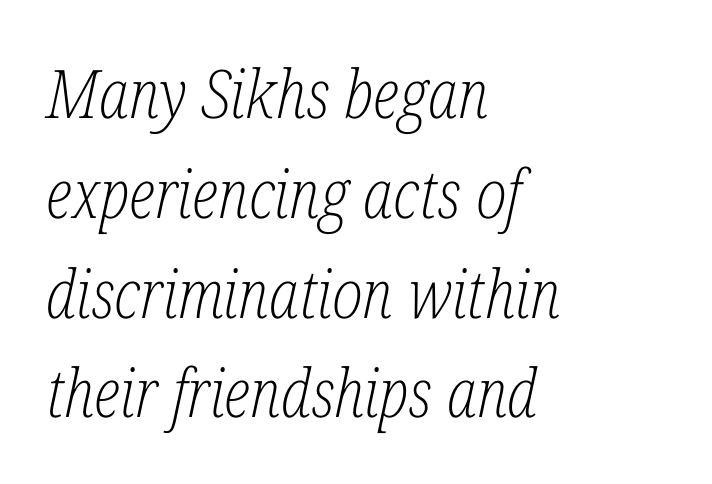
Weight: not bold — regular or lighter. Words appear dense and cohesive because spacing is normal. Rows of type keep a routine distance in the vertical direction. Unlike a clean sans, this face finishes its strokes with serifs.
